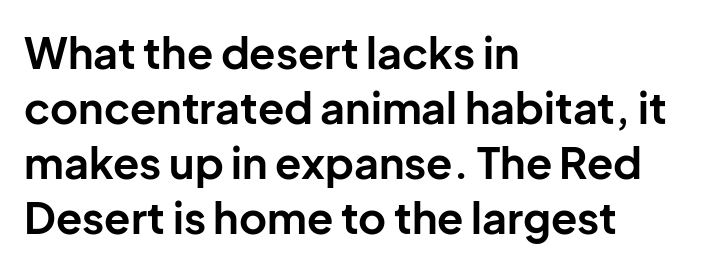
Q: Is the text bold? A: Yes.
Q: Is the text italic (slanted)? A: No, it is upright.
Q: Is the typeface a serif or a sans-serif typeface? A: Sans-serif.
Q: Is the text underlined? A: No.
Q: How is the paragraph aligned? A: Left-aligned.
Q: Is the spacing between letters normal or unusually wide? A: Normal.
Q: Is the spacing between lines tight, normal or loose? A: Normal.
Q: Width (condensed, normal, or wide)? A: Normal.
Q: Stroke contrast? A: Low.
Q: x-height? A: Medium.
Q: Monospaced? A: No.
